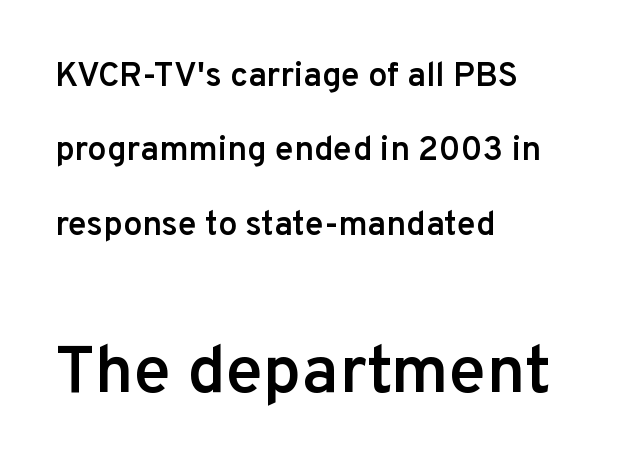
{"serif": "no", "italic": "no", "bold": "semi", "weight": "semibold", "width": "normal", "stroke_contrast": "low", "x_height": "medium", "monospaced": "no", "underline": "no", "align": "left", "line_spacing": "loose", "line_spacing_ratio": 2.19, "letter_spacing": "normal", "letter_spacing_em": 0.0, "larger_block": "second", "size_ratio": 1.97, "glyph_px": 67}
